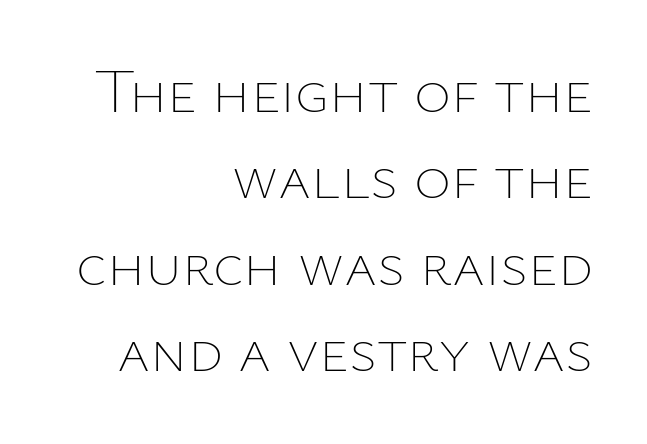
The image shows 63 px thin type, upright; set right-aligned, normal line spacing (1.37x), normal letter spacing, not underlined; low stroke contrast and a medium x-height.
